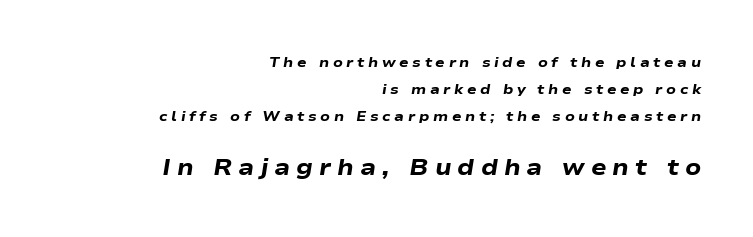
Q: Is the text bold? A: Yes.
Q: Is the text italic (slanted)? A: Yes, it leans right by about 9 degrees.
Q: Is the text underlined? A: No.
Q: How is the paragraph aligned? A: Right-aligned.
Q: Is the spacing between letters normal or unusually wide? A: Unusually wide.
Q: Is the spacing between lines tight, normal or loose? A: Loose.
Q: Which block of text is set in a larger size, the first (top) or the second (bottom)? A: The second (bottom) one.
